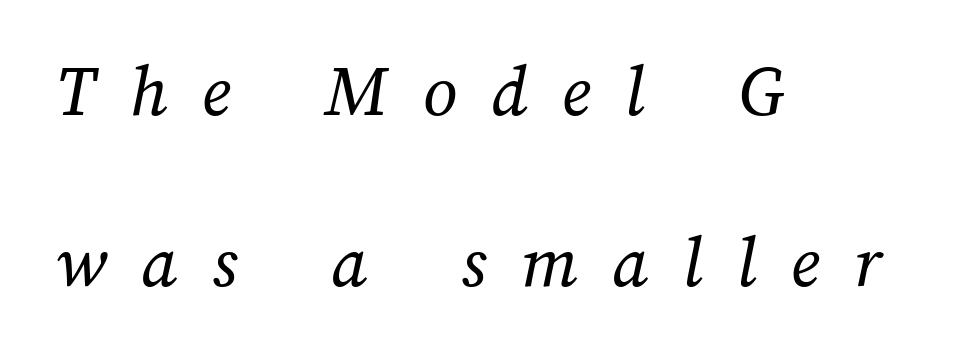
The image shows 75 px regular-weight type; set left-aligned, loose line spacing (2.28x), unusually wide letter spacing (+0.46 em), not underlined; medium stroke contrast and a medium x-height.
